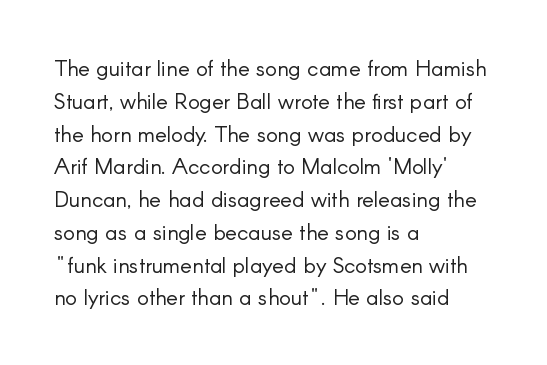
Descender tails drop into unmarked territory. Vertically, the passage feels balanced, rows spaced as you'd expect. The typesetter chose a ragged-right arrangement here. The typography opts for an upright posture over an oblique one. The rendering keeps characters at their native spacing. Stroke mass is kept to a normal reading level or below.
